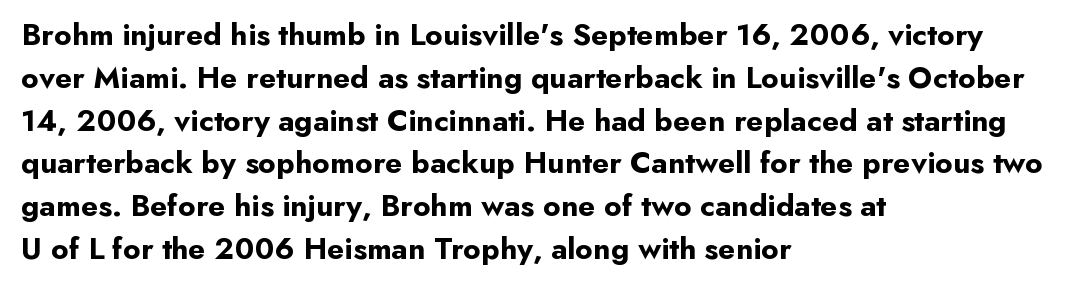
The image shows 31 px bold sans-serif type, upright; set left-aligned, normal line spacing (1.38x), normal letter spacing, not underlined; low stroke contrast and a small x-height.
